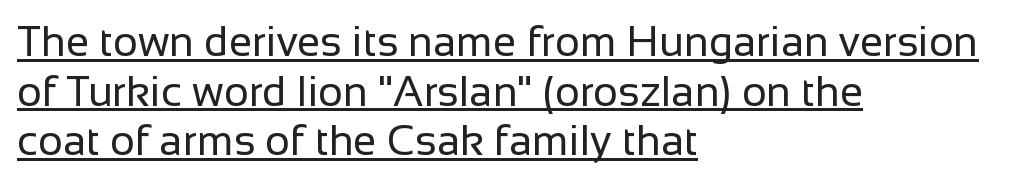
The image shows 42 px regular-weight sans-serif type, upright; set left-aligned, line spacing 1.18x, normal letter spacing, underlined; low stroke contrast and a medium x-height.
